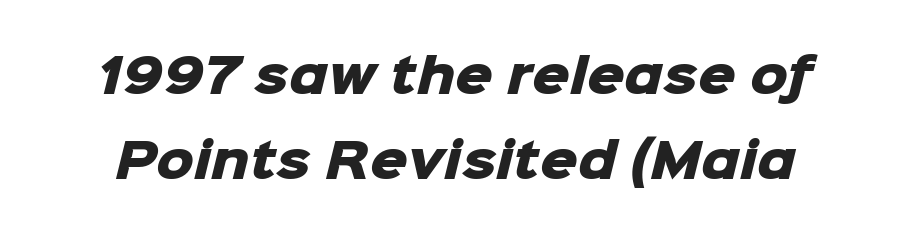
The image shows 47 px heavy sans-serif type; set line spacing 1.81x, normal letter spacing, not underlined; low stroke contrast and a medium x-height.
